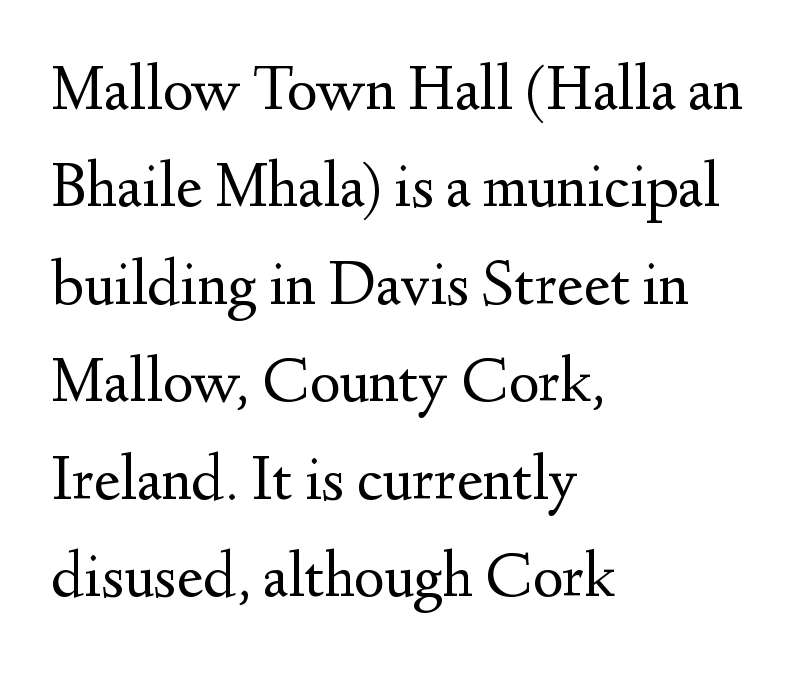
Do the characters align in a grid? No, the font is proportional. Horizontal alignment here is leftward, the default for most running prose. Unlike a clean sans, this face finishes its strokes with serifs. The string is rendered with underlining switched off.
